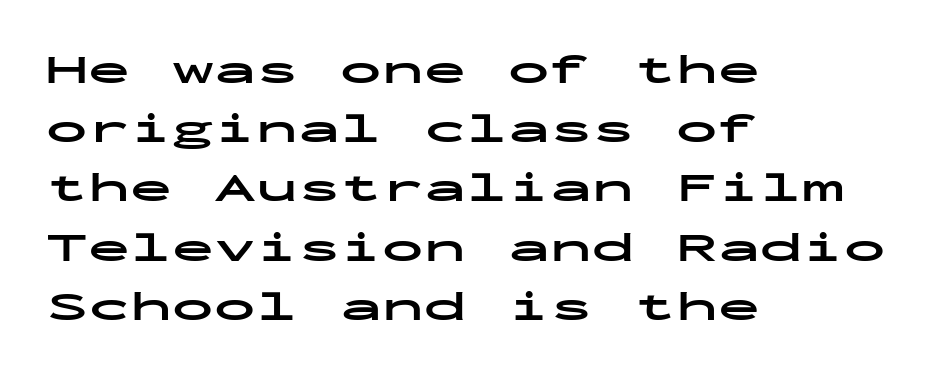
{"serif": "no", "italic": "no", "bold": "yes", "weight": "bold", "width": "wide", "stroke_contrast": "low", "x_height": "medium", "monospaced": "yes", "underline": "no", "align": "left", "line_spacing": "normal", "line_spacing_ratio": 1.41, "letter_spacing": "normal", "letter_spacing_em": 0.0, "glyph_px": 42}
